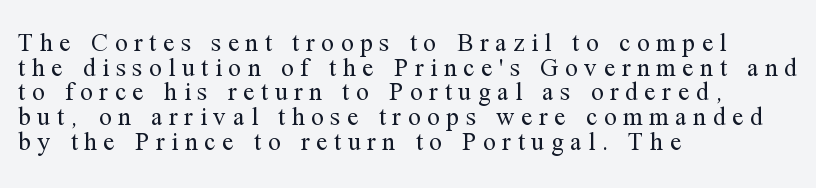
Q: Is the text bold? A: No.
Q: Is the text italic (slanted)? A: No, it is upright.
Q: Is the text underlined? A: No.
Q: How is the paragraph aligned? A: Left-aligned.
Q: Is the spacing between letters normal or unusually wide? A: Unusually wide.
Q: Is the spacing between lines tight, normal or loose? A: Tight.
